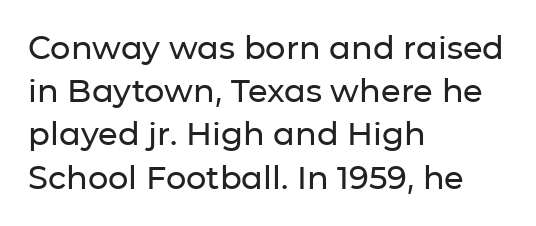
Quick note: underline off. Proportional: the letters do not fall into vertical columns. Leftover space on each line is placed entirely after the last word. These lines are composed in type without serifs.
